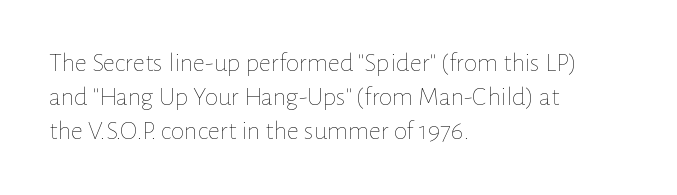
{"italic": "no", "bold": "no", "underline": "no", "align": "left", "line_spacing": "normal", "line_spacing_ratio": 1.26, "letter_spacing": "normal", "letter_spacing_em": 0.0, "glyph_px": 27}
